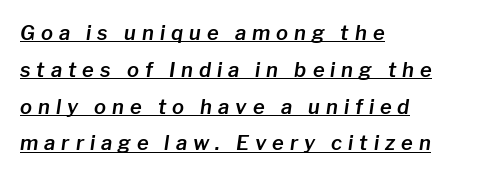
{"italic": "yes", "lean": "right", "slant_degrees": 8, "underline": "yes", "align": "left", "line_spacing_ratio": 1.84, "letter_spacing": "wide", "letter_spacing_em": 0.3, "glyph_px": 20}
